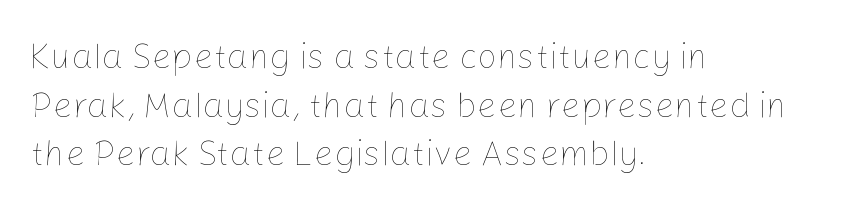
{"italic": "no", "bold": "no", "weight": "thin", "width": "normal", "stroke_contrast": "low", "x_height": "medium", "monospaced": "no", "underline": "no", "align": "left", "line_spacing": "normal", "line_spacing_ratio": 1.39, "letter_spacing": "normal", "letter_spacing_em": 0.0, "glyph_px": 35}
